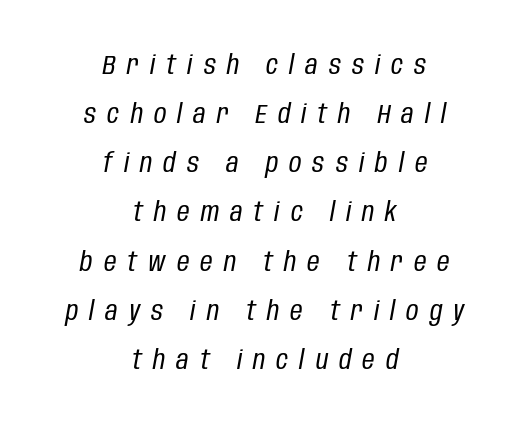
Q: Is the text bold? A: No.
Q: Is the text italic (slanted)? A: Yes, it leans right by about 10 degrees.
Q: Is the text underlined? A: No.
Q: How is the paragraph aligned? A: Centered.
Q: Is the spacing between letters normal or unusually wide? A: Unusually wide.
